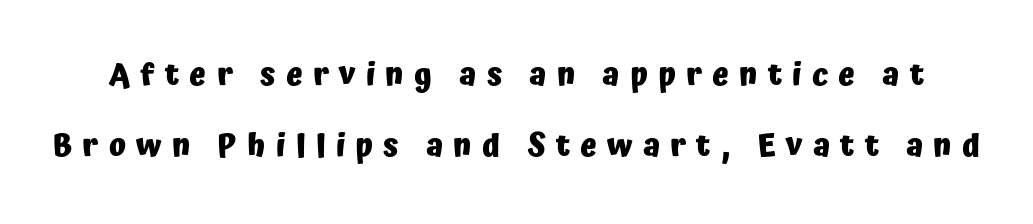
{"serif": "no", "italic": "no", "bold": "yes", "weight": "heavy", "width": "normal", "stroke_contrast": "low", "x_height": "medium", "monospaced": "no", "underline": "no", "line_spacing": "loose", "line_spacing_ratio": 2.3, "letter_spacing": "wide", "letter_spacing_em": 0.33, "glyph_px": 31}
